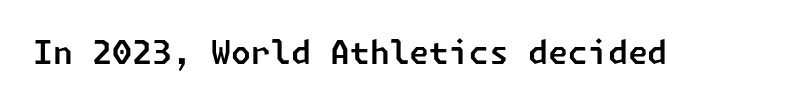
The image shows 32 px sans-serif type; set normal letter spacing, not underlined; low stroke contrast and a medium x-height.
